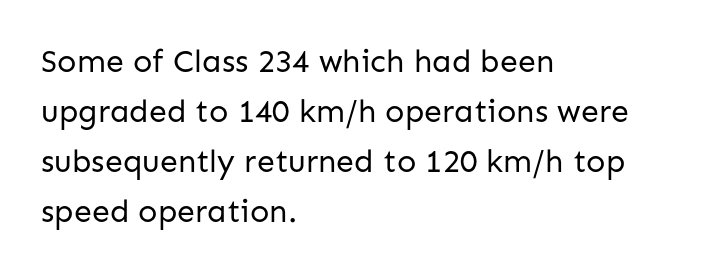
The image shows 32 px regular-weight sans-serif type, upright; set left-aligned, normal line spacing (1.56x), normal letter spacing, not underlined; low stroke contrast and a medium x-height.
